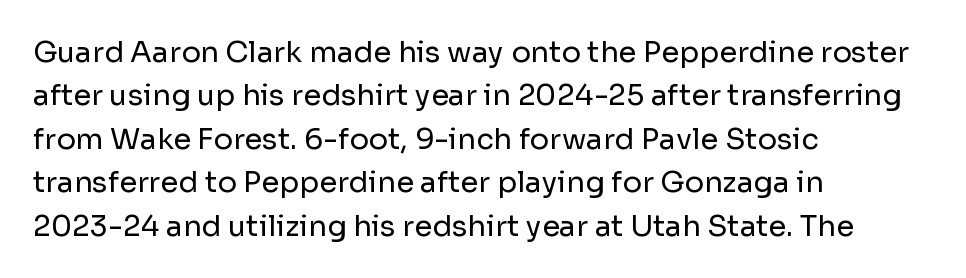
{"serif": "no", "italic": "no", "bold": "no", "weight": "regular", "width": "normal", "stroke_contrast": "low", "x_height": "medium", "monospaced": "no", "underline": "no", "align": "left", "line_spacing": "normal", "line_spacing_ratio": 1.5, "letter_spacing": "normal", "letter_spacing_em": 0.0, "glyph_px": 29}
